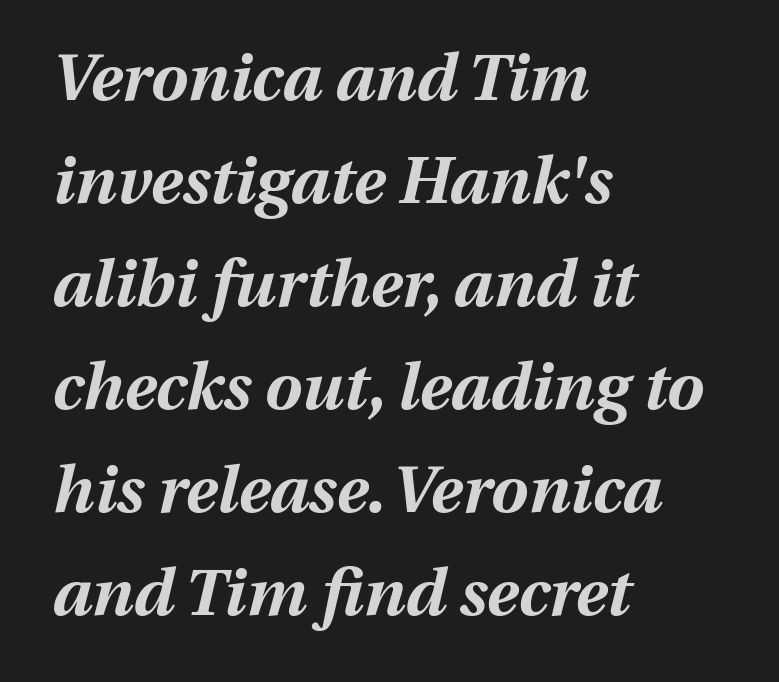
{"italic": "yes", "lean": "right", "slant_degrees": 13, "bold": "yes", "weight": "bold", "width": "normal", "stroke_contrast": "medium", "x_height": "medium", "monospaced": "no", "underline": "no", "align": "left", "line_spacing": "normal", "line_spacing_ratio": 1.56, "letter_spacing": "normal", "letter_spacing_em": 0.0, "glyph_px": 66}
